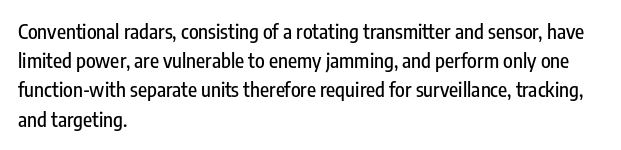
A bare baseline throughout the passage. Tracking value appears to be zero — textbook default spacing. The lettering holds an erect, upright posture throughout. The lines in this sample share a left origin and differ only in where they stop.
